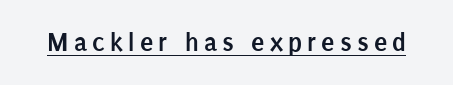
The image shows 27 px bold type, upright; set underlined.
